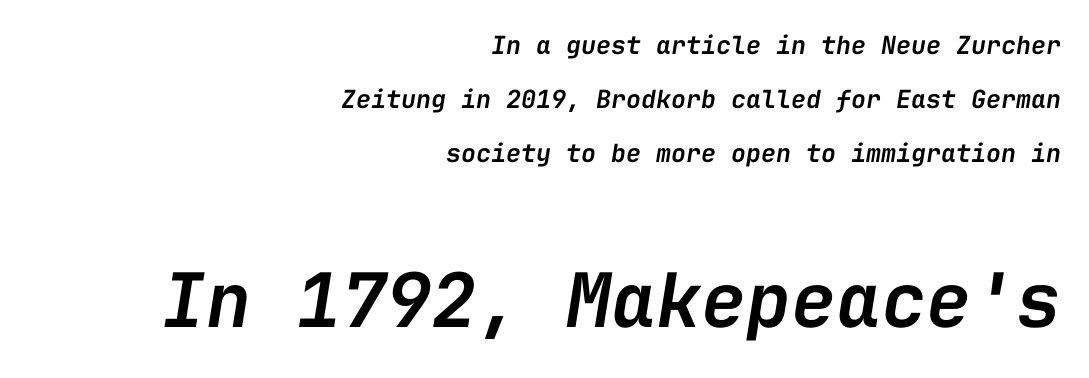
Typographic density is moderately raised because the face is semibold. Is the block centered? No — it sits flush against the right margin. The passage shown leans; its letterforms are oblique. The tracking reads as untouched default to a designer's eye. Horizontal bands of white between lines are thick stripes.
